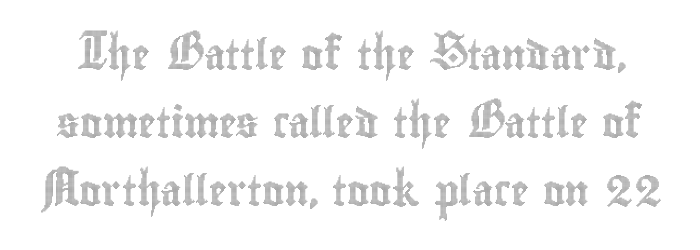
{"italic": "no", "width": "condensed", "x_height": "small", "monospaced": "no", "underline": "no", "line_spacing": "loose", "line_spacing_ratio": 2.27, "letter_spacing": "normal", "letter_spacing_em": 0.0, "glyph_px": 30}
